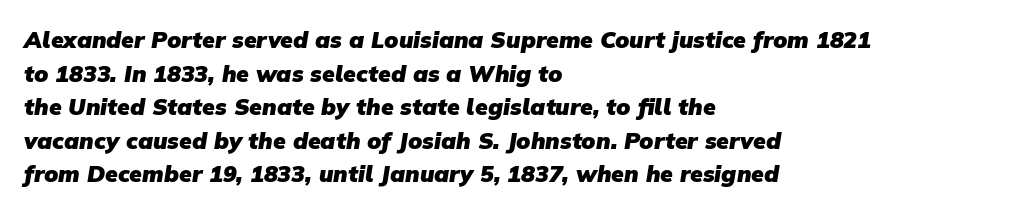
The image shows 23 px bold type; set left-aligned, normal line spacing (1.46x), normal letter spacing, not underlined.
